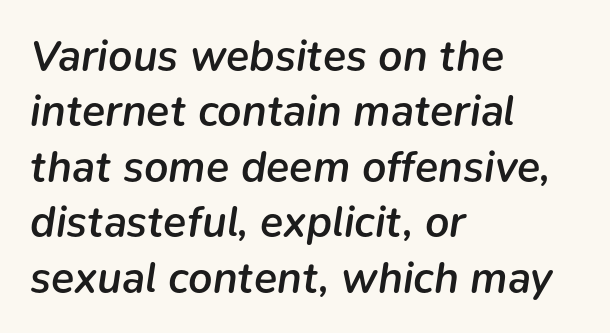
Q: Is the text bold? A: Semi-bold.
Q: Is the text italic (slanted)? A: Yes, it leans right by about 9 degrees.
Q: Is the text underlined? A: No.
Q: How is the paragraph aligned? A: Left-aligned.
Q: Is the spacing between letters normal or unusually wide? A: Normal.
Q: Is the spacing between lines tight, normal or loose? A: Normal.
Q: Width (condensed, normal, or wide)? A: Normal.
Q: Stroke contrast? A: Low.
Q: x-height? A: Medium.
Q: Monospaced? A: No.
